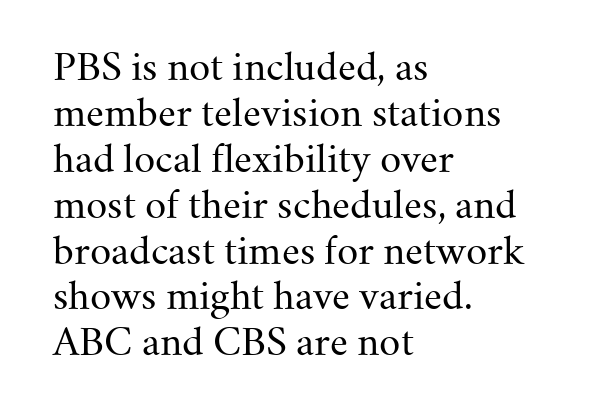
The image shows 37 px regular-weight serif type, upright; set left-aligned, line spacing 1.24x, normal letter spacing, not underlined; medium stroke contrast and a small x-height.
